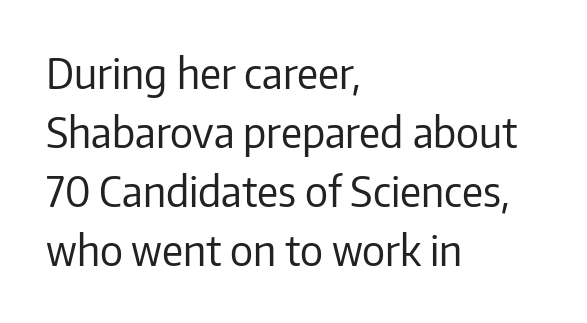
{"serif": "no", "italic": "no", "bold": "no", "weight": "regular", "width": "normal", "stroke_contrast": "low", "x_height": "medium", "monospaced": "no", "underline": "no", "align": "left", "line_spacing": "normal", "line_spacing_ratio": 1.44, "letter_spacing": "normal", "letter_spacing_em": 0.0, "glyph_px": 41}
